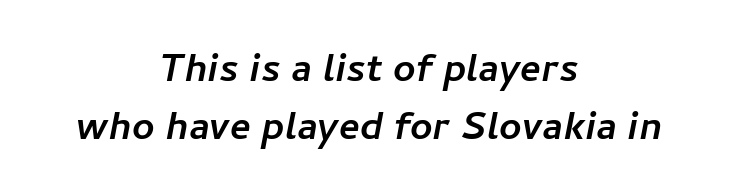
{"serif": "no", "width": "normal", "stroke_contrast": "low", "x_height": "medium", "monospaced": "no", "underline": "no", "align": "center", "line_spacing_ratio": 1.18, "letter_spacing": "normal", "letter_spacing_em": 0.0, "glyph_px": 49}
